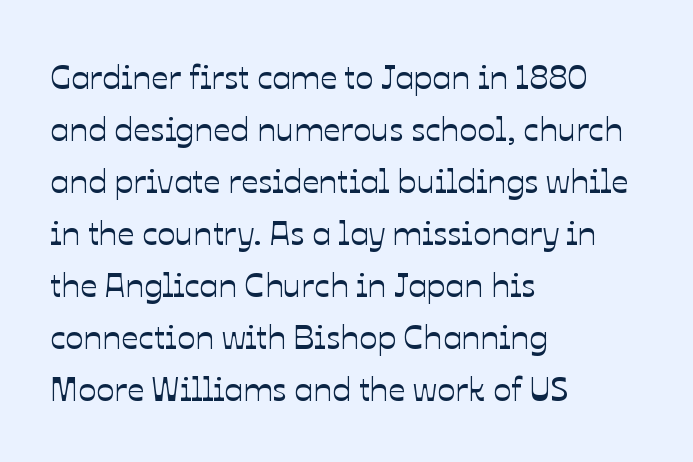
The image shows 34 px text type, upright; set left-aligned, normal line spacing (1.53x), normal letter spacing, not underlined; low stroke contrast and a medium x-height.
